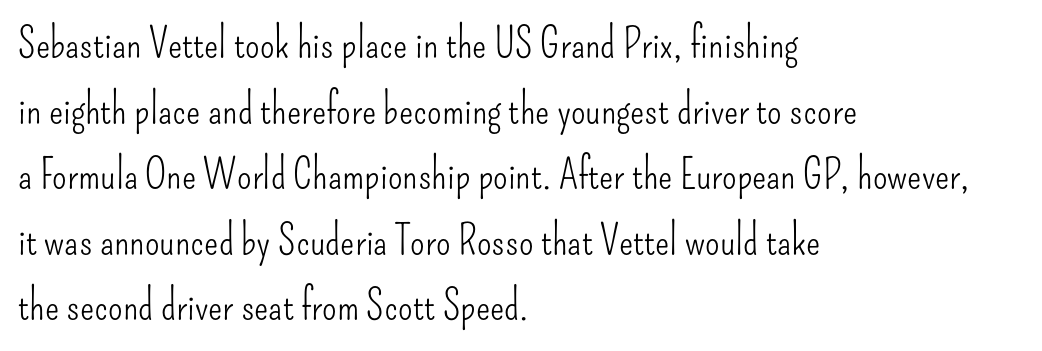
{"serif": "no", "italic": "no", "bold": "no", "weight": "light", "width": "condensed", "stroke_contrast": "low", "x_height": "small", "monospaced": "no", "underline": "no", "align": "left", "line_spacing": "normal", "line_spacing_ratio": 1.56, "letter_spacing": "normal", "letter_spacing_em": 0.0, "glyph_px": 42}
